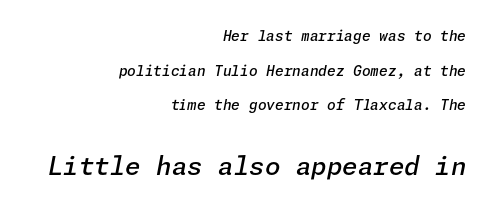
The image shows 25 px text type, italic (leaning right); set right-aligned, loose line spacing (2.47x), normal letter spacing, not underlined; the second (bottom) block is 1.79x larger.
